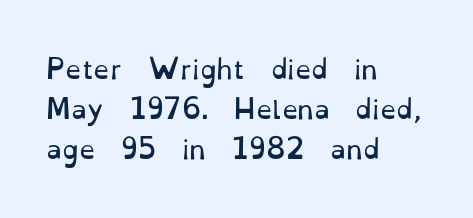
Nobody touched the tracking dial on this one. Line starts are locked; line ends wander. The block of text has a typical density, with ordinary space between rows. The glyphs are unaccompanied by any horizontal stroke below them. Notice how the stems are strictly vertical — no italics here. These glyphs show unthickened strokes, regular width or finer.
